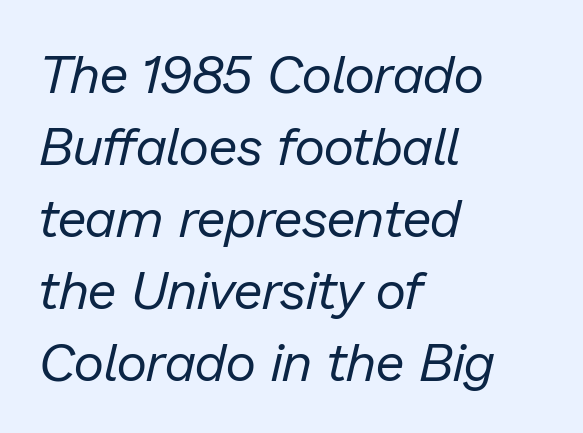
{"italic": "yes", "lean": "right", "slant_degrees": 13, "bold": "no", "weight": "regular", "width": "normal", "stroke_contrast": "low", "x_height": "medium", "monospaced": "no", "underline": "no", "align": "left", "line_spacing": "normal", "line_spacing_ratio": 1.36, "letter_spacing": "normal", "letter_spacing_em": 0.0, "glyph_px": 53}
